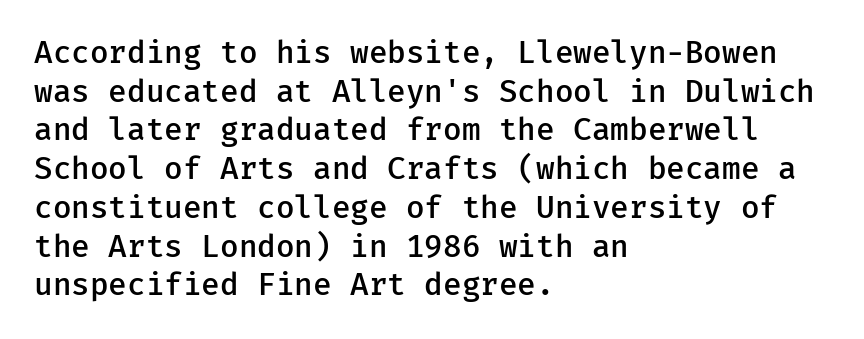
{"serif": "no", "italic": "no", "bold": "semi", "weight": "semibold", "width": "normal", "stroke_contrast": "low", "x_height": "medium", "underline": "no", "align": "left", "line_spacing": "normal", "line_spacing_ratio": 1.25, "letter_spacing": "normal", "letter_spacing_em": 0.0, "glyph_px": 31}
